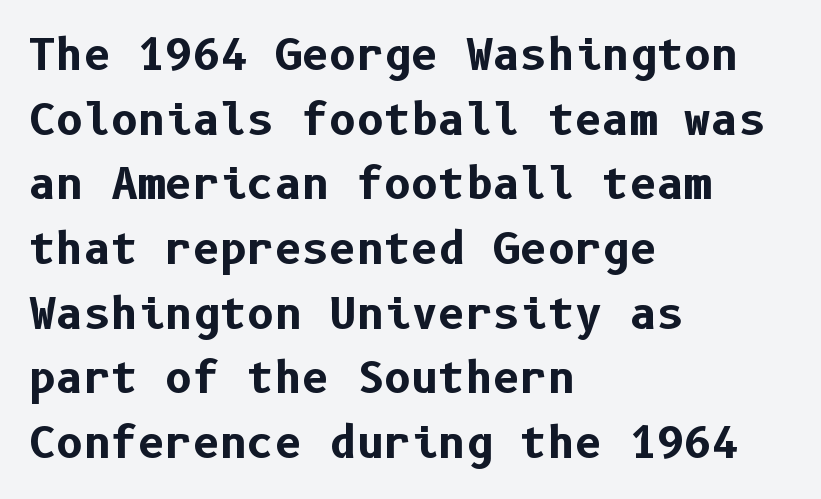
{"serif": "no", "italic": "no", "bold": "yes", "weight": "bold", "width": "normal", "stroke_contrast": "low", "x_height": "medium", "underline": "no", "align": "left", "line_spacing": "normal", "line_spacing_ratio": 1.54, "letter_spacing": "normal", "letter_spacing_em": 0.0, "glyph_px": 42}
